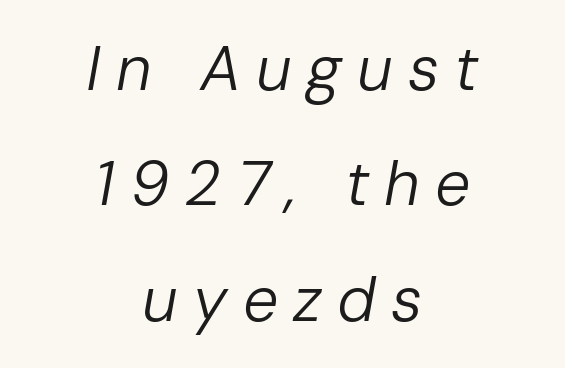
Q: Is the text bold? A: No.
Q: Is the text italic (slanted)? A: Yes, it leans right by about 10 degrees.
Q: Is the text underlined? A: No.
Q: How is the paragraph aligned? A: Centered.
Q: Is the spacing between letters normal or unusually wide? A: Unusually wide.
Q: Width (condensed, normal, or wide)? A: Normal.
Q: Stroke contrast? A: Low.
Q: x-height? A: Medium.
Q: Monospaced? A: No.
